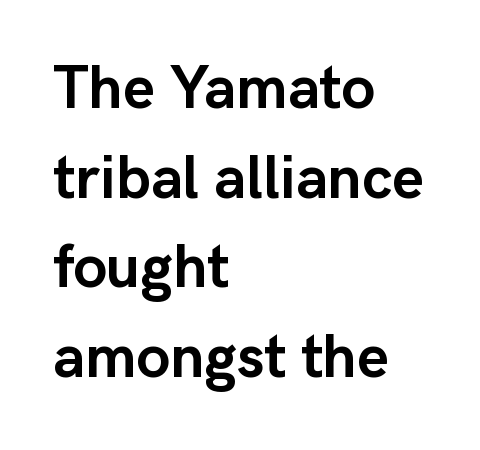
Students, this is bold: see how much ink each stroke carries. The zone under the glyphs is completely vacant. The rendering uses a moderate line-height, typical for paragraphs. Stroke terminals: plain, sans-serif.
